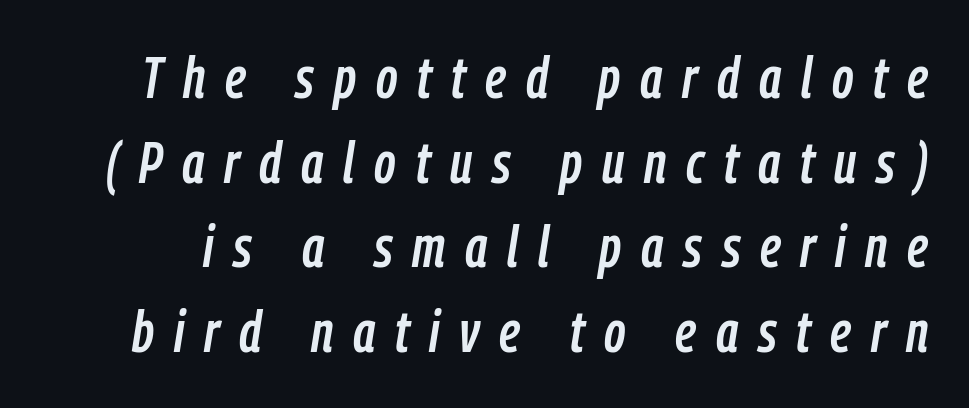
{"italic": "yes", "lean": "right", "slant_degrees": 9, "width": "condensed", "stroke_contrast": "low", "x_height": "medium", "monospaced": "no", "underline": "no", "line_spacing": "normal", "line_spacing_ratio": 1.46, "letter_spacing": "wide", "letter_spacing_em": 0.34, "glyph_px": 58}
